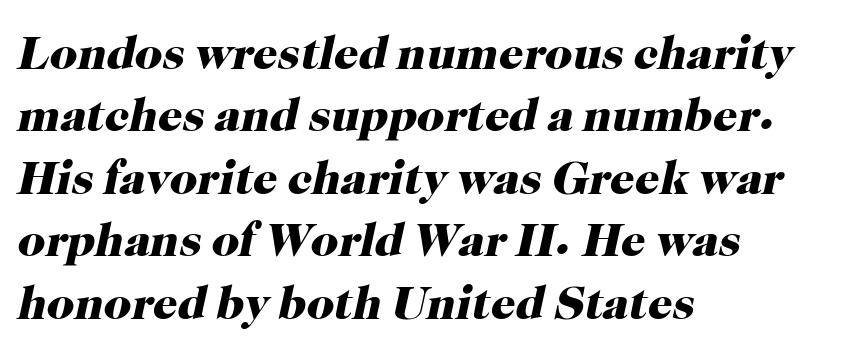
{"serif": "yes", "italic": "yes", "lean": "right", "slant_degrees": 12, "bold": "yes", "weight": "heavy", "width": "normal", "stroke_contrast": "high", "x_height": "medium", "monospaced": "no", "underline": "no", "align": "left", "line_spacing": "normal", "line_spacing_ratio": 1.3, "letter_spacing": "normal", "letter_spacing_em": 0.0, "glyph_px": 48}
